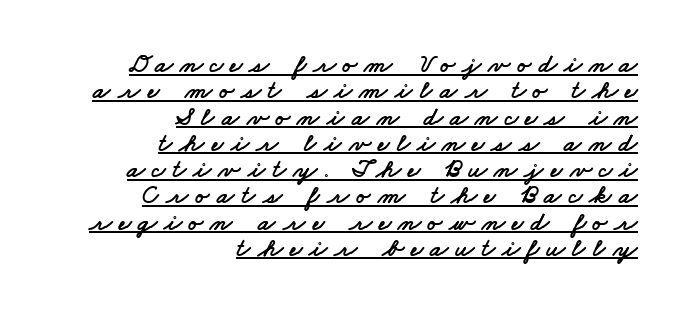
Q: Is the text underlined? A: Yes.
Q: How is the paragraph aligned? A: Right-aligned.
Q: Is the spacing between letters normal or unusually wide? A: Unusually wide.
Q: Is the spacing between lines tight, normal or loose? A: Tight.
